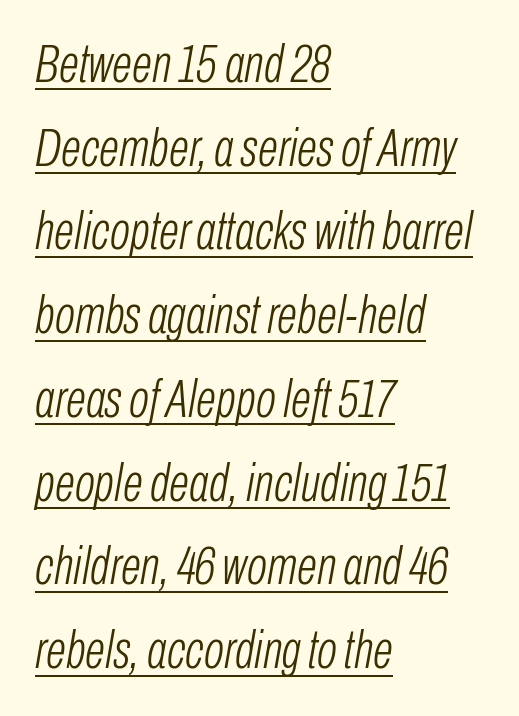
{"italic": "yes", "lean": "right", "slant_degrees": 10, "bold": "no", "weight": "light", "width": "condensed", "stroke_contrast": "low", "x_height": "medium", "monospaced": "no", "underline": "yes", "align": "left", "line_spacing": "normal", "line_spacing_ratio": 1.58, "letter_spacing": "normal", "letter_spacing_em": 0.0, "glyph_px": 53}
